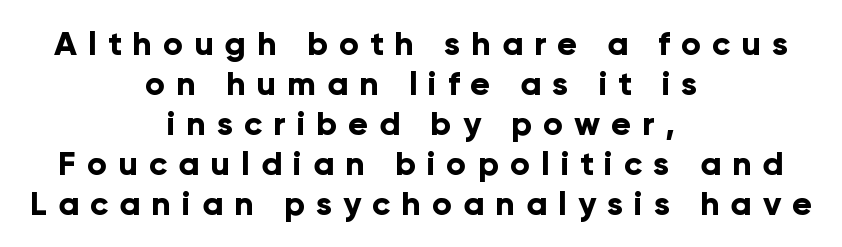
Plain, unruled lines of type. The compositor balanced each line on the midline. No feet cap the strokes, marking this as sans-serif type. Characters follow at a spacing far wider than the type designer built in. Italic: no, the glyphs are upright roman.
